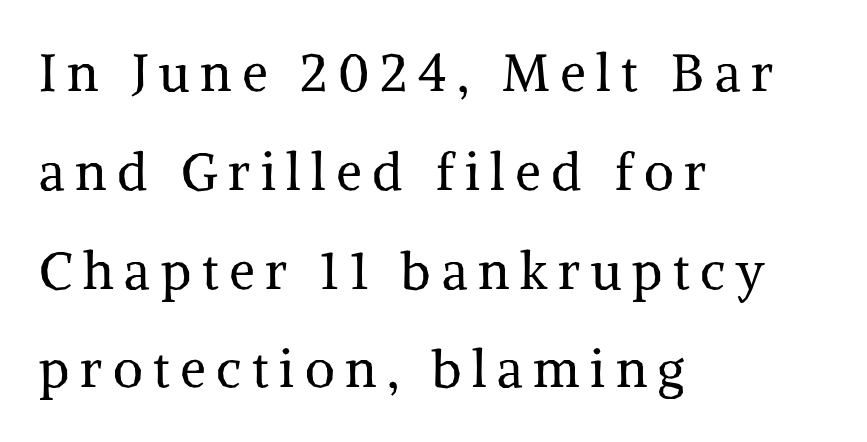
The string is rendered with underlining switched off. Upright lettering throughout. Loose tracking; the words dissolve into strings of separated letters. Each stroke keeps to a modest, everyday thickness or less. A typesetter would call this leading open, well beyond the default. Horizontal alignment here is leftward, the default for most running prose.
